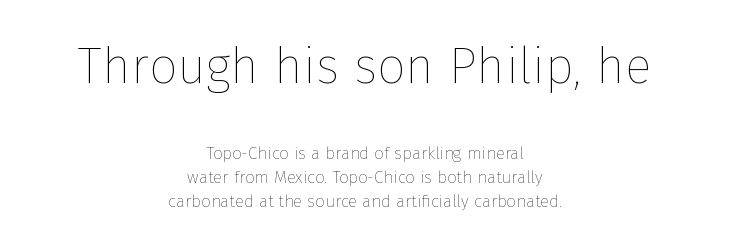
{"italic": "no", "bold": "no", "weight": "thin", "width": "normal", "stroke_contrast": "low", "x_height": "medium", "monospaced": "no", "underline": "no", "align": "center", "line_spacing": "normal", "line_spacing_ratio": 1.42, "letter_spacing": "normal", "letter_spacing_em": 0.0, "larger_block": "first", "size_ratio": 2.94, "glyph_px": 50}
